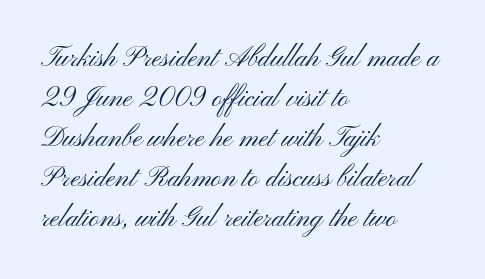
{"serif": "no", "bold": "no", "weight": "light", "width": "wide", "stroke_contrast": "medium", "x_height": "small", "monospaced": "no", "underline": "no", "align": "left", "line_spacing": "normal", "line_spacing_ratio": 1.43, "letter_spacing": "normal", "letter_spacing_em": 0.0, "glyph_px": 28}
